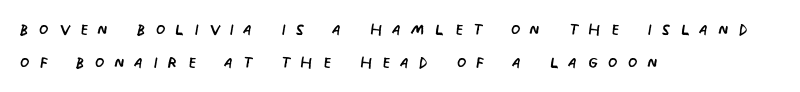
Q: Is the text bold? A: No.
Q: Is the text underlined? A: No.
Q: How is the paragraph aligned? A: Left-aligned.
Q: Is the spacing between letters normal or unusually wide? A: Unusually wide.
Q: Is the spacing between lines tight, normal or loose? A: Normal.
